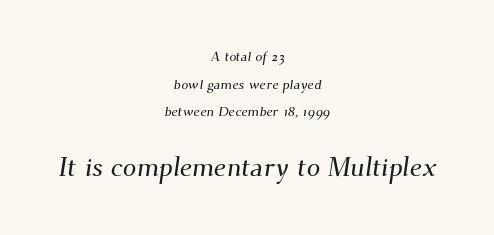
Letter spacing: default. Loosely led — the rows are spread out. A student would call this center alignment; a typographer would say set centered. Between these two stacked blocks, the lower one wins on size.
